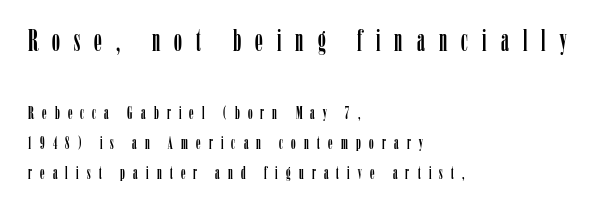
You can tell from the footed stems that serif type was used. Reading top to bottom, the characters get smaller at the block break. Each row of text sits above clean, open space. Notice how the passage keeps a crisp vertical edge on the left only.
